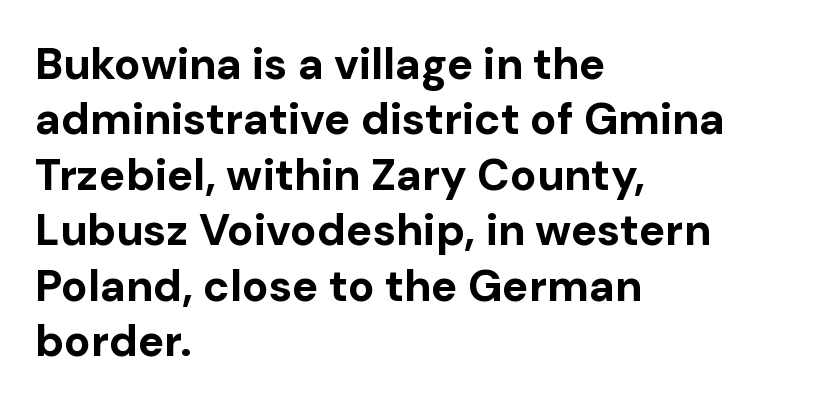
Q: Is the text bold? A: Yes.
Q: Is the text italic (slanted)? A: No, it is upright.
Q: Is the typeface a serif or a sans-serif typeface? A: Sans-serif.
Q: Is the text underlined? A: No.
Q: How is the paragraph aligned? A: Left-aligned.
Q: Is the spacing between letters normal or unusually wide? A: Normal.
Q: Is the spacing between lines tight, normal or loose? A: Normal.
Q: Width (condensed, normal, or wide)? A: Normal.
Q: Stroke contrast? A: Low.
Q: x-height? A: Medium.
Q: Monospaced? A: No.
